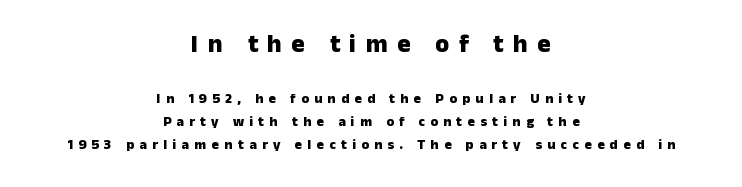
Q: Is the text bold? A: Yes.
Q: Is the text italic (slanted)? A: No, it is upright.
Q: Is the text underlined? A: No.
Q: How is the paragraph aligned? A: Centered.
Q: Is the spacing between letters normal or unusually wide? A: Unusually wide.
Q: Is the spacing between lines tight, normal or loose? A: Normal.
Q: Which block of text is set in a larger size, the first (top) or the second (bottom)? A: The first (top) one.
